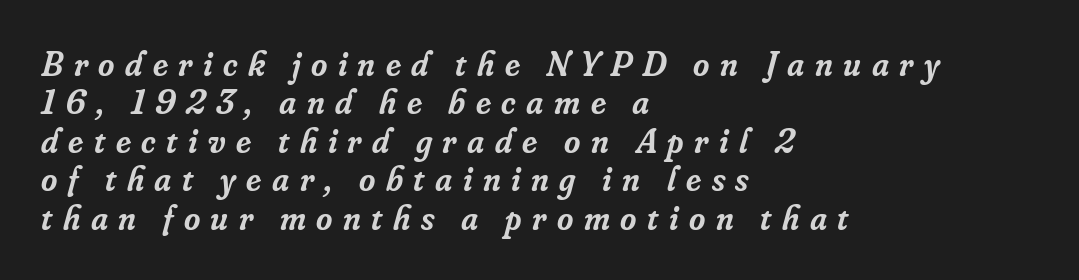
The image shows 35 px semibold serif type, italic (leaning right); set left-aligned, tight line spacing (1.1x), unusually wide letter spacing (+0.3 em), not underlined; low stroke contrast and a small x-height.
